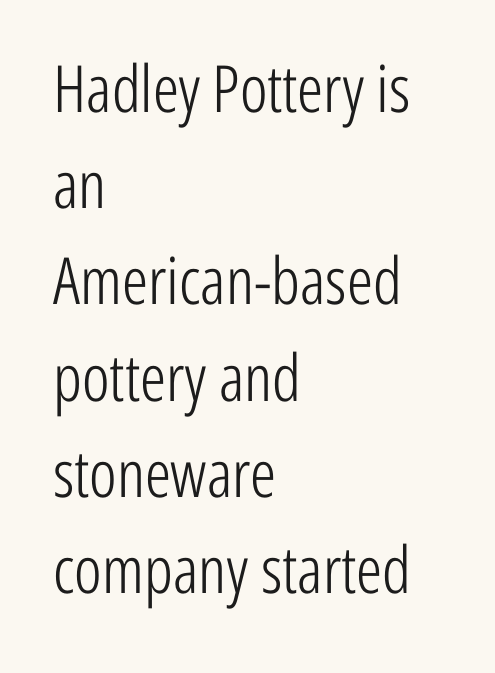
Q: Is the text bold? A: No.
Q: Is the text italic (slanted)? A: No, it is upright.
Q: Is the typeface a serif or a sans-serif typeface? A: Sans-serif.
Q: Is the text underlined? A: No.
Q: How is the paragraph aligned? A: Left-aligned.
Q: Is the spacing between letters normal or unusually wide? A: Normal.
Q: Is the spacing between lines tight, normal or loose? A: Normal.
Q: Width (condensed, normal, or wide)? A: Condensed.
Q: Stroke contrast? A: Low.
Q: x-height? A: Medium.
Q: Monospaced? A: No.
